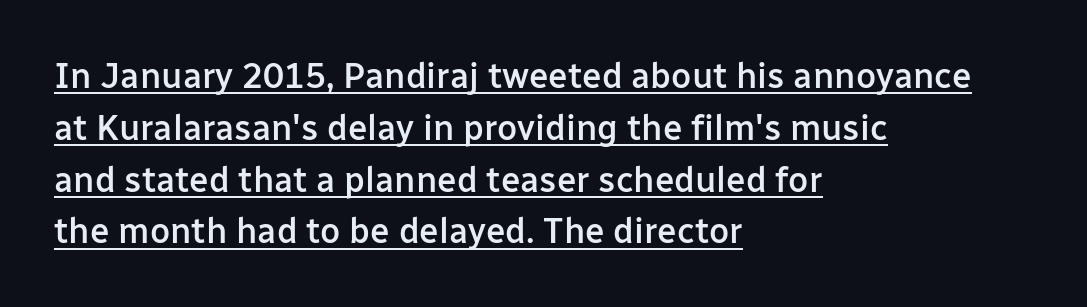
The image shows 35 px semibold sans-serif type, upright; set left-aligned, normal line spacing (1.48x), normal letter spacing, underlined; low stroke contrast and a medium x-height.
